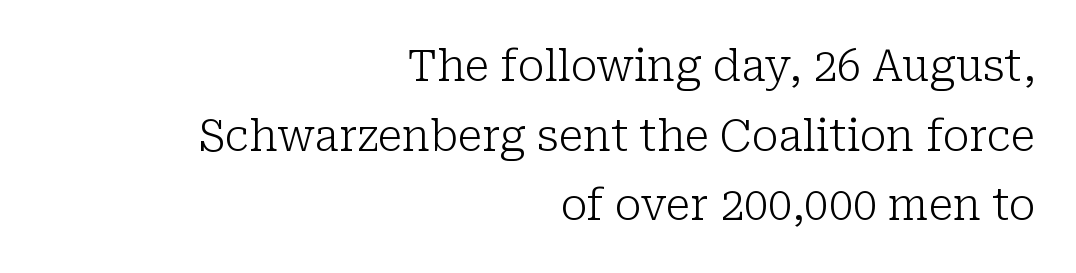
Q: Is the text bold? A: No.
Q: Is the text italic (slanted)? A: No, it is upright.
Q: Is the typeface a serif or a sans-serif typeface? A: Serif.
Q: Is the text underlined? A: No.
Q: How is the paragraph aligned? A: Right-aligned.
Q: Is the spacing between letters normal or unusually wide? A: Normal.
Q: Is the spacing between lines tight, normal or loose? A: Normal.
Q: Width (condensed, normal, or wide)? A: Normal.
Q: Stroke contrast? A: Low.
Q: x-height? A: Medium.
Q: Monospaced? A: No.
